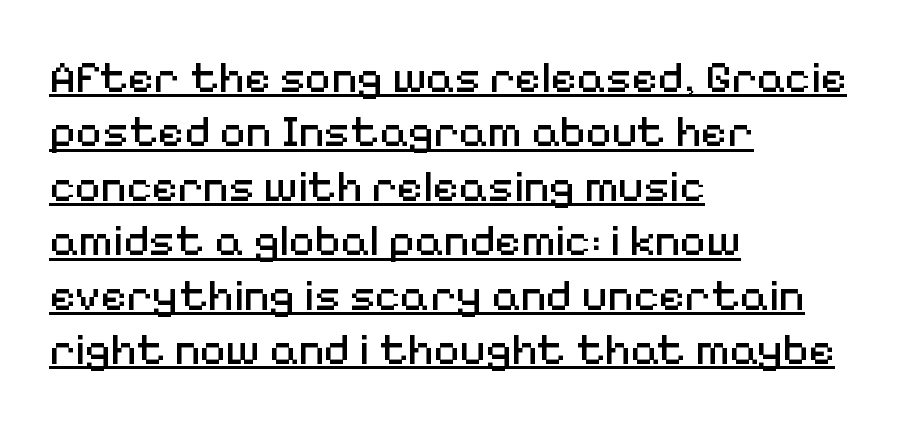
Q: Is the text bold? A: No.
Q: Is the text italic (slanted)? A: No, it is upright.
Q: Is the typeface a serif or a sans-serif typeface? A: Sans-serif.
Q: Is the text underlined? A: Yes.
Q: How is the paragraph aligned? A: Left-aligned.
Q: Is the spacing between letters normal or unusually wide? A: Normal.
Q: Width (condensed, normal, or wide)? A: Normal.
Q: Stroke contrast? A: Medium.
Q: x-height? A: Medium.
Q: Monospaced? A: No.
